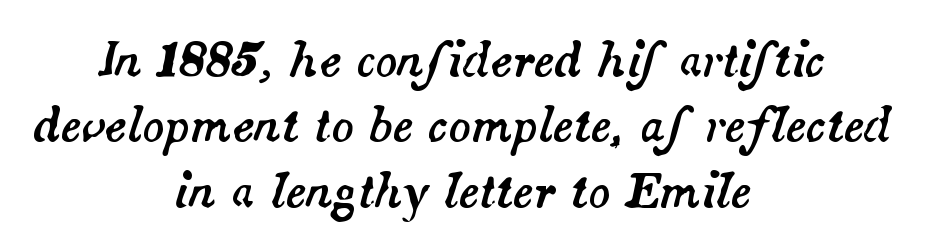
The image shows 46 px text type, italic (leaning right); set centered, normal line spacing (1.42x), normal letter spacing, not underlined; medium stroke contrast and a small x-height.
